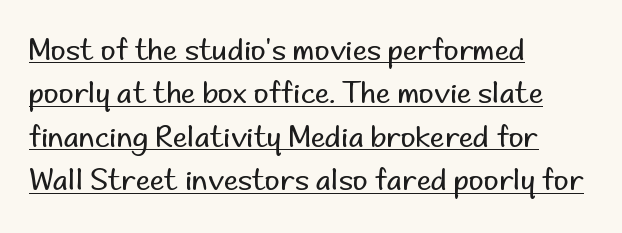
Q: Is the text bold? A: No.
Q: Is the text italic (slanted)? A: No, it is upright.
Q: Is the typeface a serif or a sans-serif typeface? A: Sans-serif.
Q: Is the text underlined? A: Yes.
Q: How is the paragraph aligned? A: Left-aligned.
Q: Is the spacing between letters normal or unusually wide? A: Normal.
Q: Is the spacing between lines tight, normal or loose? A: Normal.
Q: Width (condensed, normal, or wide)? A: Normal.
Q: Stroke contrast? A: Low.
Q: x-height? A: Small.
Q: Monospaced? A: No.
